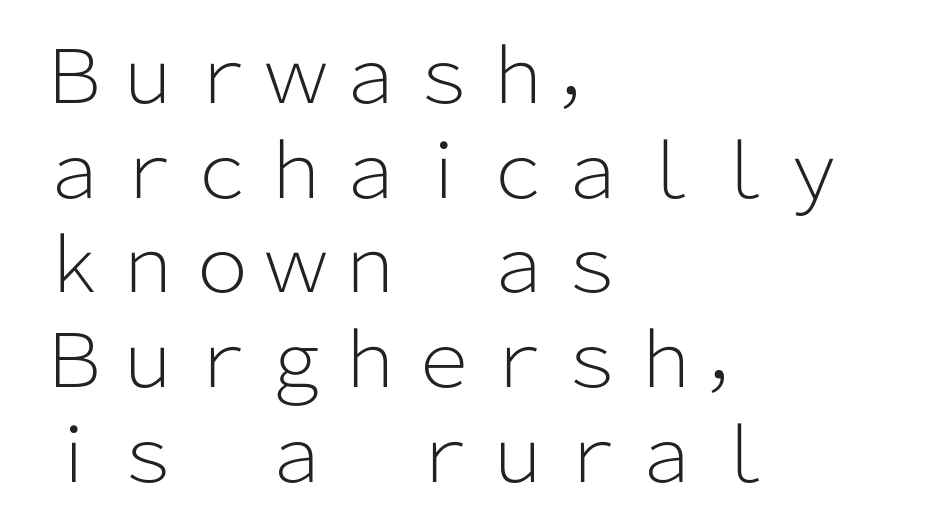
A typesetter would call this leading conventional body-copy spacing. Are there feet on the stems? There aren't — it's a sans. Is this a fixed-width face? No — the glyphs have proportional, varying widths. No chunkiness to these letters — they're not bold. The typesetter chose a ragged-right arrangement here. This rendering leaves character spacing at its baseline value.
